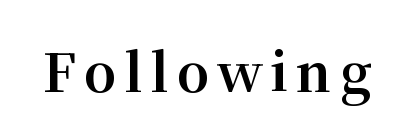
The rendering uses natural spacing where letterforms have individual widths. Unmarked baselines from the first word to the last. The text was rendered using a seriffed face with decorative stroke endings. Style check: upright. The passage shown is emphatically bold.
